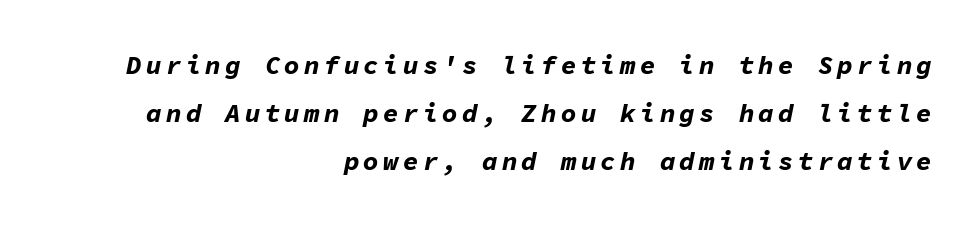
The image shows 26 px bold type, italic (leaning right); set right-aligned, line spacing 1.85x, not underlined.
